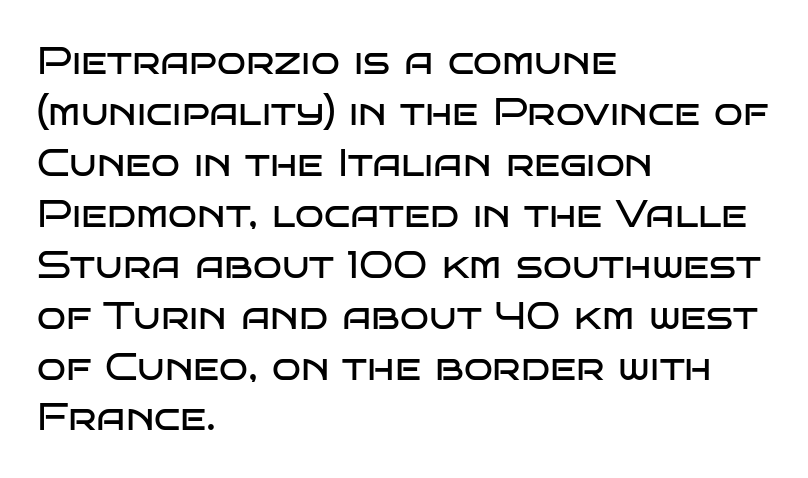
The image shows 38 px regular-weight, wide sans-serif type, upright; set left-aligned, normal line spacing (1.34x), normal letter spacing, not underlined; low stroke contrast and a large x-height.
